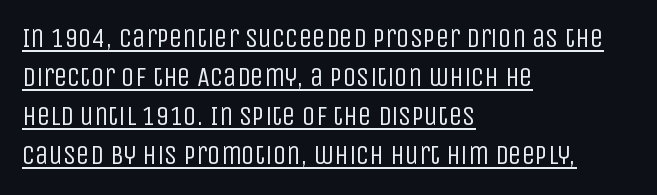
The image shows 27 px text type, upright; set left-aligned, normal line spacing (1.45x), normal letter spacing, underlined.
